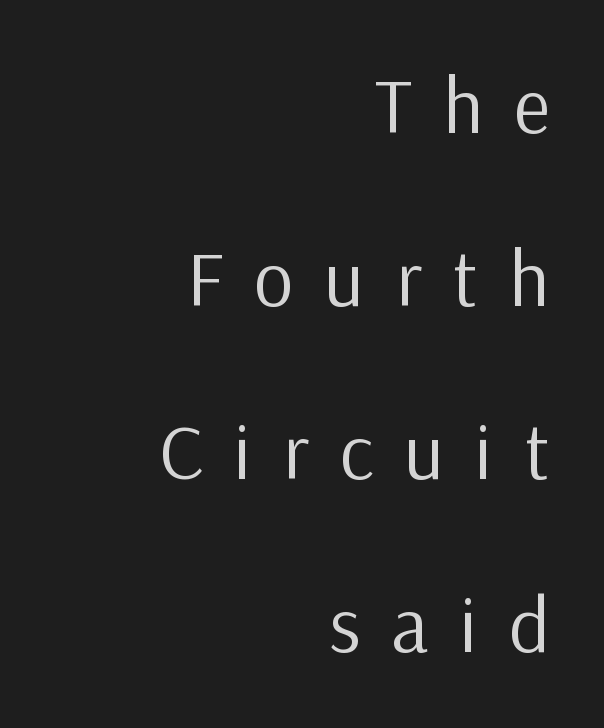
A typesetter would call this proportional, since set widths differ per character. Does extra space separate the letters? Yes, quite a lot of it. Are there feet on the stems? There aren't — it's a sans. The ragged edge is on the left, which tells us the setting is flush right. The vertical gap from one line to the next is large.
